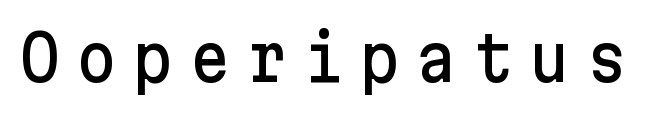
Q: Is the text italic (slanted)? A: No, it is upright.
Q: Is the typeface a serif or a sans-serif typeface? A: Sans-serif.
Q: Is the text underlined? A: No.
Q: Is the spacing between letters normal or unusually wide? A: Unusually wide.
Q: Width (condensed, normal, or wide)? A: Normal.
Q: Stroke contrast? A: Low.
Q: x-height? A: Medium.
